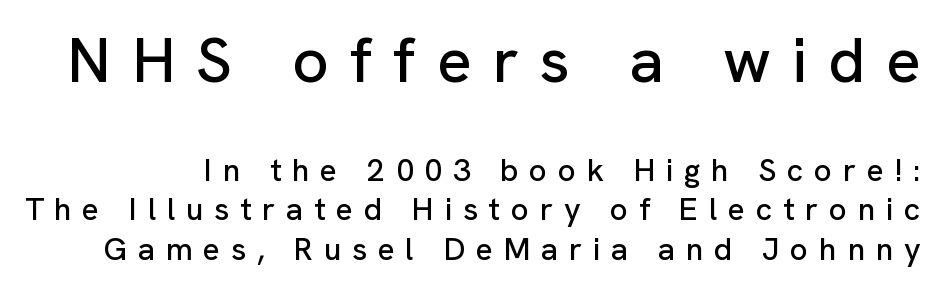
{"serif": "no", "italic": "no", "width": "normal", "stroke_contrast": "low", "x_height": "medium", "monospaced": "no", "underline": "no", "line_spacing_ratio": 1.24, "letter_spacing": "wide", "letter_spacing_em": 0.33, "larger_block": "first", "size_ratio": 2.0, "glyph_px": 64}
